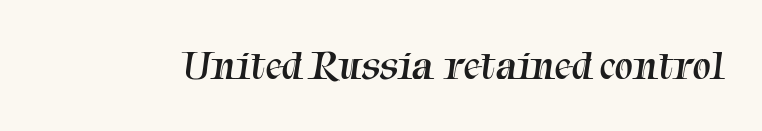
{"serif": "yes", "bold": "no", "weight": "regular", "width": "normal", "stroke_contrast": "medium", "x_height": "medium", "monospaced": "no", "underline": "no", "letter_spacing": "normal", "letter_spacing_em": 0.0, "glyph_px": 42}
